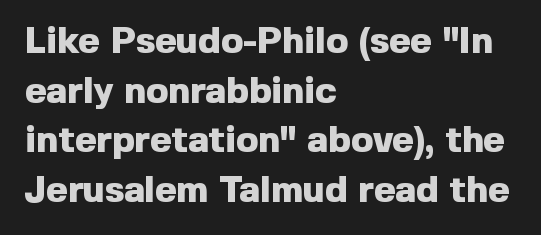
Beneath every word, the page is bare. This rendering uses left alignment, leaving the right contour irregular. Students, observe: this is what conventionally led text looks like. The letters stand upright; this is a roman face.
